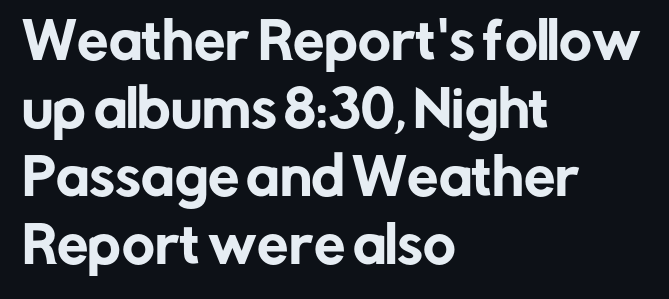
The image shows 50 px sans-serif type, upright; set left-aligned, normal line spacing (1.36x), normal letter spacing, not underlined; low stroke contrast and a medium x-height.
